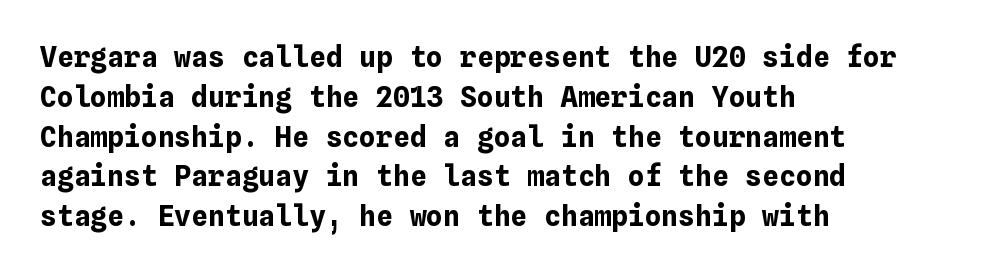
{"italic": "no", "bold": "yes", "weight": "bold", "width": "normal", "stroke_contrast": "low", "x_height": "medium", "underline": "no", "align": "left", "line_spacing": "normal", "line_spacing_ratio": 1.42, "letter_spacing": "normal", "letter_spacing_em": 0.0, "glyph_px": 28}
